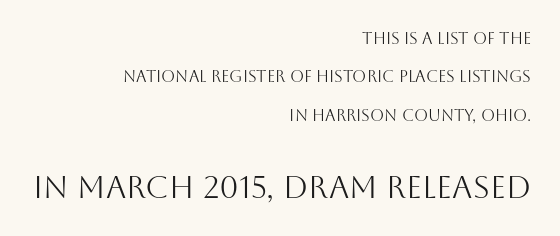
The text block is weighted toward the right margin, trailing off unevenly leftward. Of the two passages, the one underneath uses the larger point size. Unmarked baselines from the first word to the last. When letters stand straight like this, we call the style roman or upright. These lines are composed in type without serifs.
